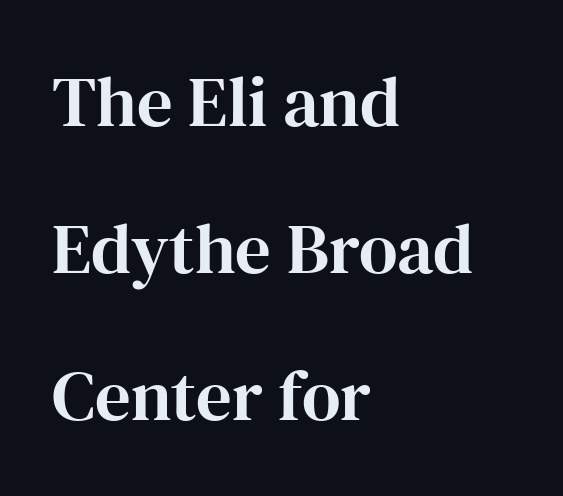
Q: Is the text italic (slanted)? A: No, it is upright.
Q: Is the typeface a serif or a sans-serif typeface? A: Serif.
Q: Is the text underlined? A: No.
Q: How is the paragraph aligned? A: Left-aligned.
Q: Is the spacing between letters normal or unusually wide? A: Normal.
Q: Is the spacing between lines tight, normal or loose? A: Loose.
Q: Width (condensed, normal, or wide)? A: Normal.
Q: Stroke contrast? A: High.
Q: x-height? A: Medium.
Q: Monospaced? A: No.
